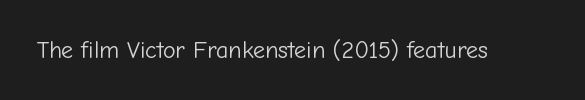
Only glyphs here, with clear space below each row. Notice how the stems are strictly vertical — no italics here. Between one letter and the next there's only the usual sliver of space. Is this a heavy cut? Hardly; it is regular or lighter.
